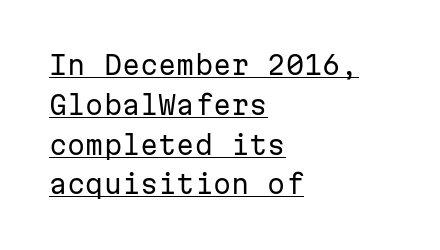
Q: Is the text bold? A: No.
Q: Is the text italic (slanted)? A: No, it is upright.
Q: Is the text underlined? A: Yes.
Q: How is the paragraph aligned? A: Left-aligned.
Q: Is the spacing between letters normal or unusually wide? A: Normal.
Q: Is the spacing between lines tight, normal or loose? A: Normal.
